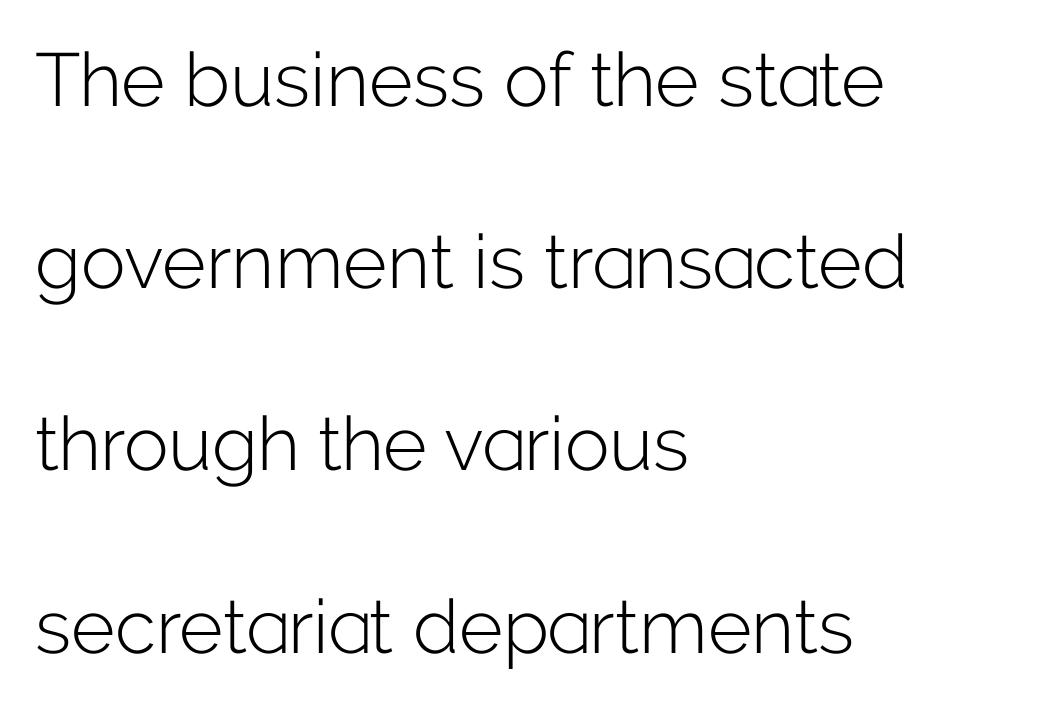
The image shows 75 px light sans-serif type, upright; set left-aligned, loose line spacing (2.43x), normal letter spacing, not underlined; low stroke contrast and a medium x-height.
